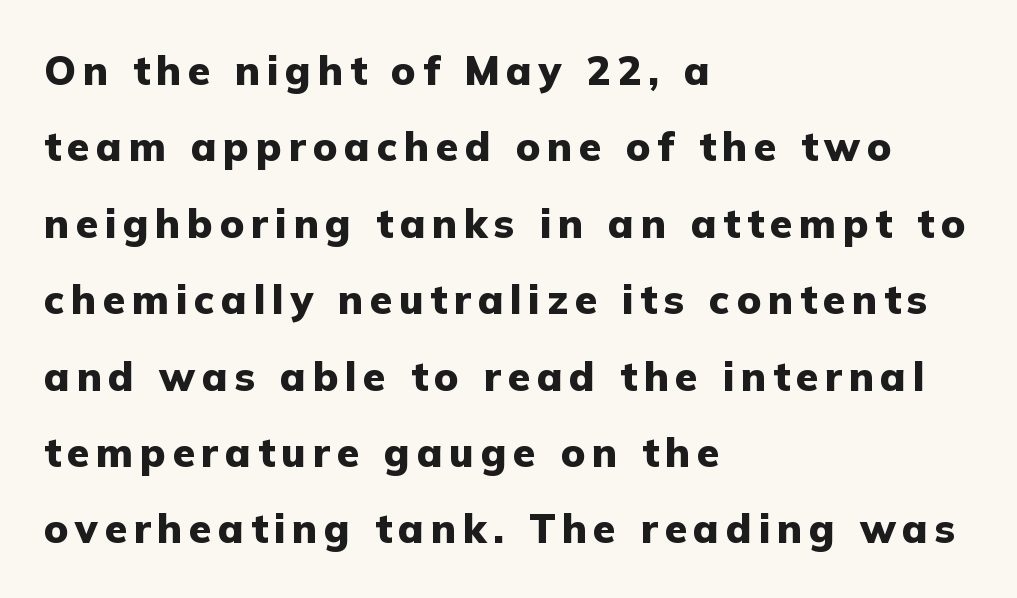
Letters rest on an invisible, unmarked baseline. Here the designer chose a conventional face with non-uniform glyph widths. Baseline-to-baseline distance is far greater than the letter height. All the whitespace from short lines collects on the right. What kind of face is this? One without serifs — a sans.
